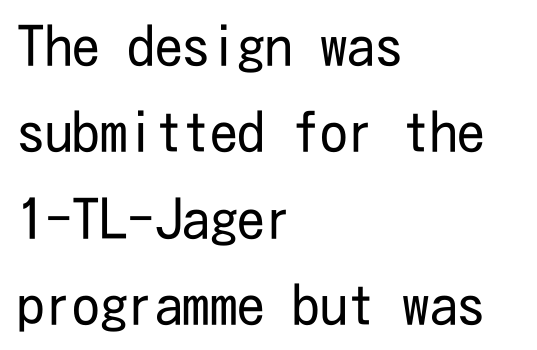
{"serif": "no", "italic": "no", "bold": "no", "weight": "regular", "width": "condensed", "stroke_contrast": "low", "x_height": "medium", "underline": "no", "align": "left", "line_spacing": "normal", "line_spacing_ratio": 1.57, "letter_spacing": "normal", "letter_spacing_em": 0.0, "glyph_px": 55}
